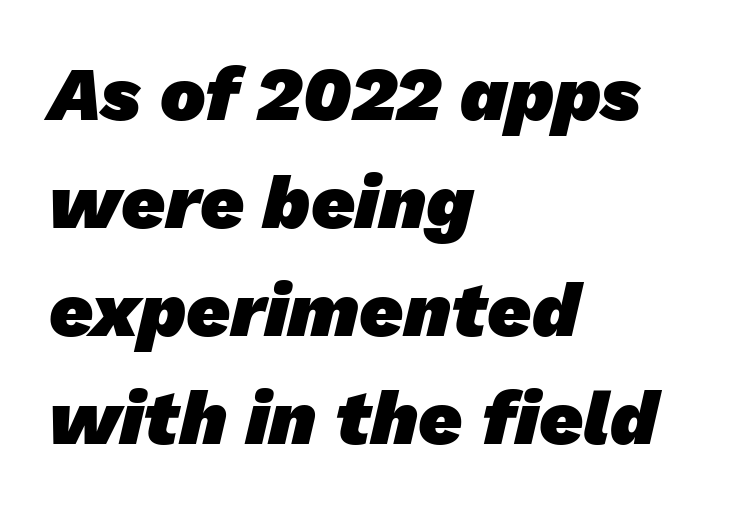
The image shows 76 px heavy sans-serif type; set left-aligned, normal line spacing (1.42x), normal letter spacing, not underlined; low stroke contrast and a medium x-height.
